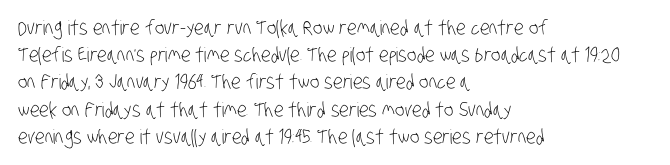
Q: Is the text bold? A: No.
Q: Is the text underlined? A: No.
Q: How is the paragraph aligned? A: Left-aligned.
Q: Is the spacing between letters normal or unusually wide? A: Normal.
Q: Is the spacing between lines tight, normal or loose? A: Normal.
